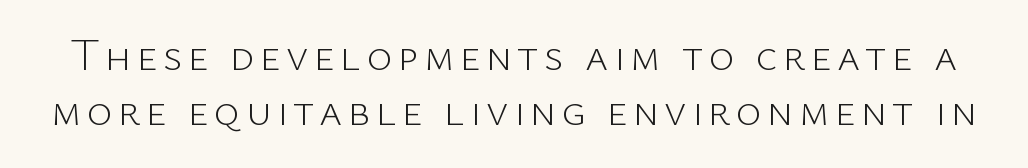
You could not count columns in this text — the font is proportionally spaced. Horizontal bands of white between lines are of average thickness. Each letter's strokes conclude bluntly, with no projecting serifs. Heaviness? Minimal to ordinary, like unemphasized prose. Upright lettering throughout. Glance below the letters and you will spot only blank space.
